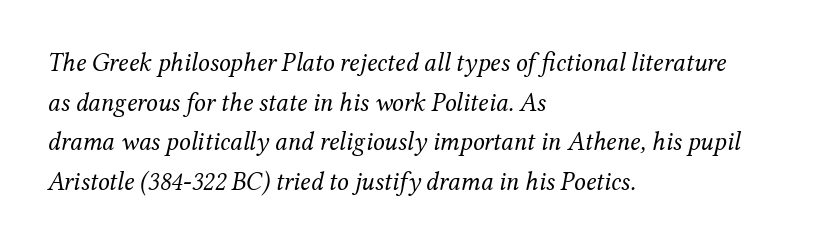
{"italic": "yes", "lean": "right", "slant_degrees": 12, "bold": "no", "underline": "no", "align": "left", "line_spacing": "normal", "line_spacing_ratio": 1.52, "letter_spacing": "normal", "letter_spacing_em": 0.0, "glyph_px": 26}
